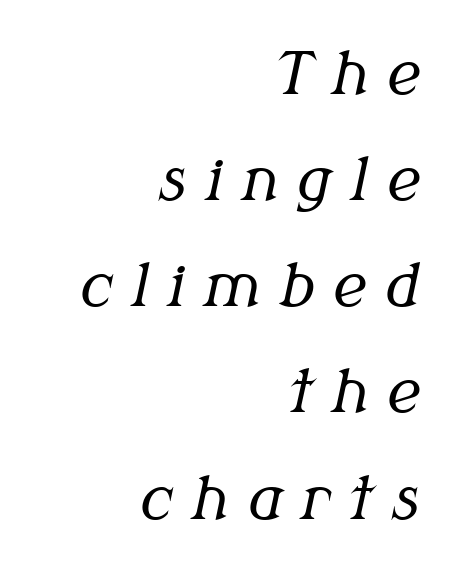
The words here are not underlined. Notice how the passage keeps a crisp vertical edge on the right only. Observe the wide spacing: letters keep a clear distance from each other. Compared with a typical body face, this is equally light or lighter still. Style check: oblique. Spacing verdict: proportional, widths tailored to each character.
